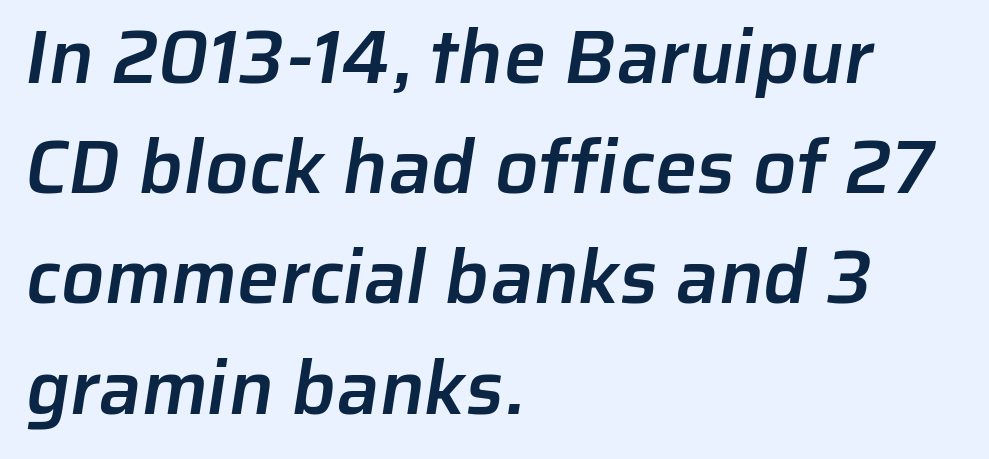
These lines are rendered in a variable-pitch font. The baseline area is clear. Strokes here are thickened, but only to semibold level. Font category for this specimen: sans-serif.
